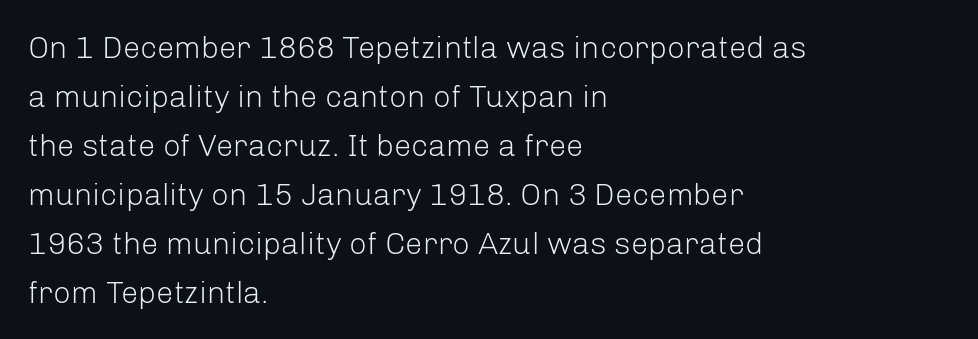
The image shows 31 px light sans-serif type, upright; set left-aligned, normal line spacing (1.58x), normal letter spacing, not underlined; low stroke contrast and a medium x-height.
